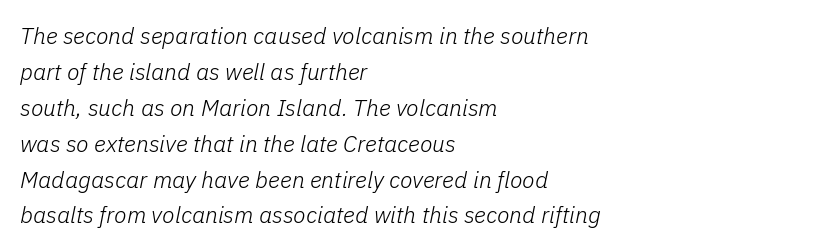
{"italic": "yes", "lean": "right", "slant_degrees": 11, "bold": "no", "underline": "no", "align": "left", "line_spacing": "normal", "line_spacing_ratio": 1.56, "letter_spacing": "normal", "letter_spacing_em": 0.0, "glyph_px": 23}
